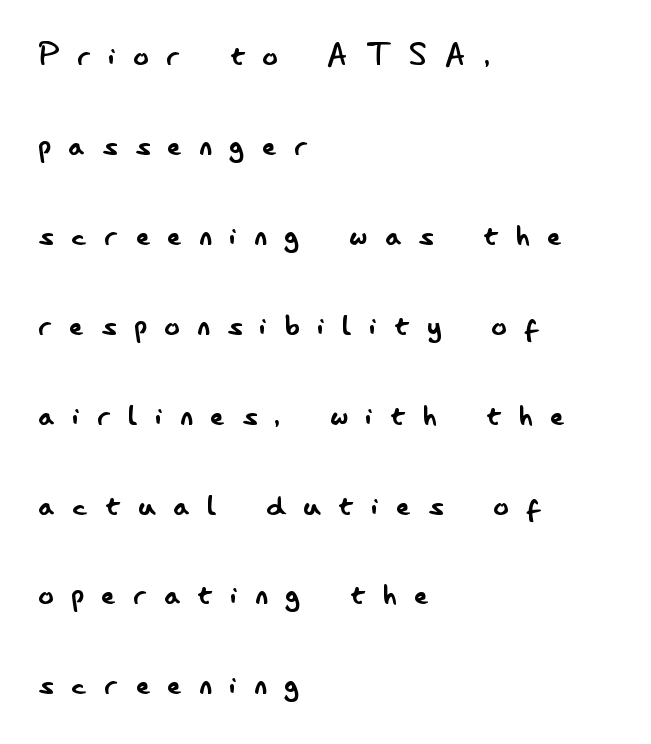
The image shows 37 px regular-weight, condensed sans-serif type, upright; set left-aligned, loose line spacing (2.43x), unusually wide letter spacing (+0.49 em), not underlined; low stroke contrast and a small x-height.
